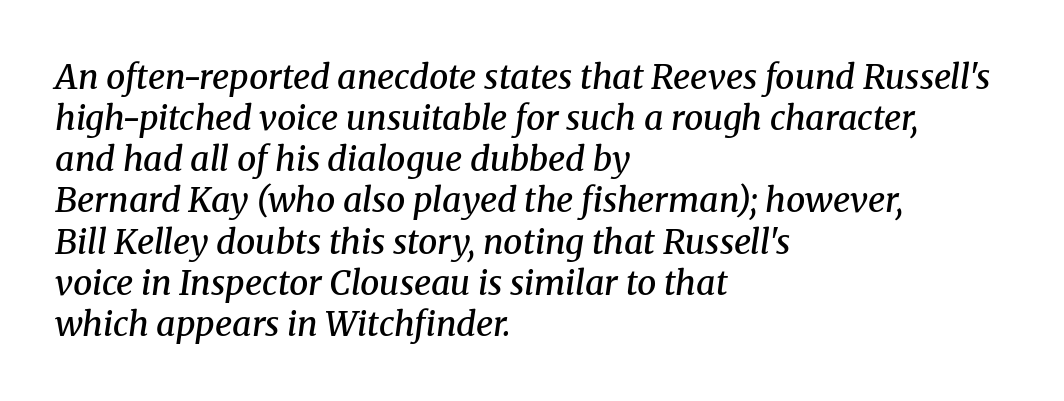
Q: Is the text bold? A: Semi-bold.
Q: Is the text italic (slanted)? A: Yes, it leans right by about 8 degrees.
Q: Is the typeface a serif or a sans-serif typeface? A: Serif.
Q: Is the text underlined? A: No.
Q: How is the paragraph aligned? A: Left-aligned.
Q: Is the spacing between letters normal or unusually wide? A: Normal.
Q: Width (condensed, normal, or wide)? A: Normal.
Q: Stroke contrast? A: Medium.
Q: x-height? A: Medium.
Q: Monospaced? A: No.
